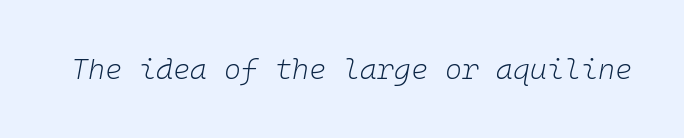
Q: Is the text bold? A: No.
Q: Is the text italic (slanted)? A: Yes, it leans right by about 10 degrees.
Q: Is the text underlined? A: No.
Q: Is the spacing between letters normal or unusually wide? A: Normal.
Q: Width (condensed, normal, or wide)? A: Normal.
Q: Stroke contrast? A: Low.
Q: x-height? A: Medium.
Q: Monospaced? A: Yes.
